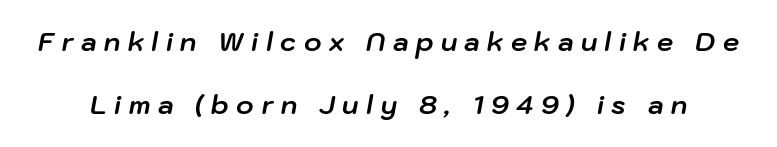
The image shows 26 px bold type, italic (leaning right); set loose line spacing (2.44x), unusually wide letter spacing (+0.29 em), not underlined.
